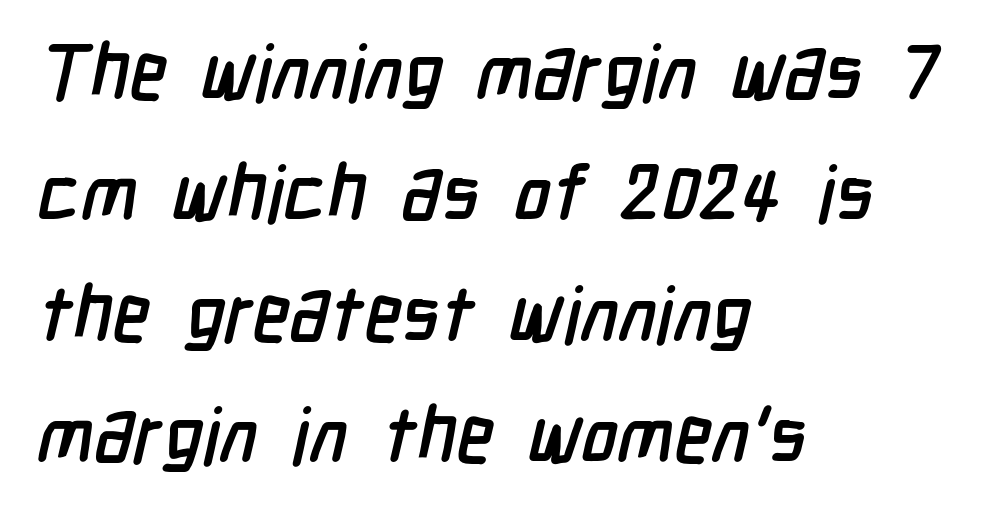
{"serif": "no", "width": "condensed", "stroke_contrast": "low", "x_height": "medium", "monospaced": "no", "underline": "no", "align": "left", "line_spacing": "normal", "line_spacing_ratio": 1.57, "letter_spacing": "normal", "letter_spacing_em": 0.0, "glyph_px": 77}
